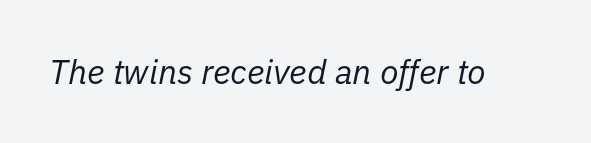
The image shows 34 px regular-weight type, italic (leaning right); set normal letter spacing, not underlined; low stroke contrast and a medium x-height.
